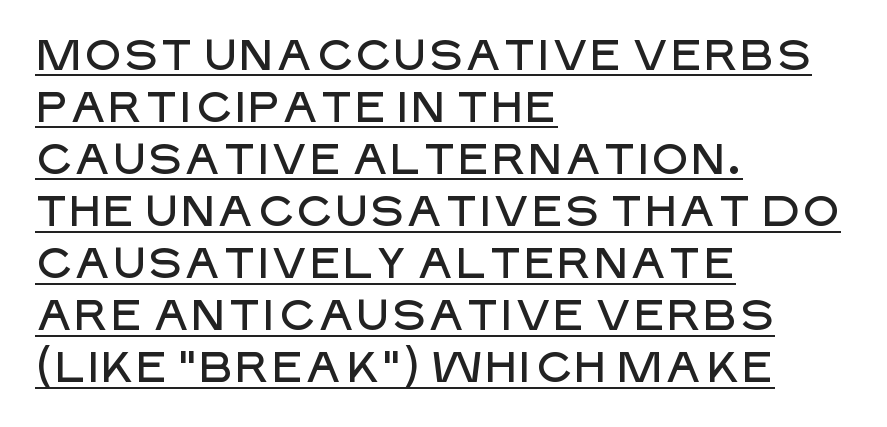
Q: Is the text italic (slanted)? A: No, it is upright.
Q: Is the typeface a serif or a sans-serif typeface? A: Sans-serif.
Q: Is the text underlined? A: Yes.
Q: How is the paragraph aligned? A: Left-aligned.
Q: Is the spacing between letters normal or unusually wide? A: Normal.
Q: Width (condensed, normal, or wide)? A: Normal.
Q: Stroke contrast? A: Low.
Q: x-height? A: Large.
Q: Monospaced? A: No.
